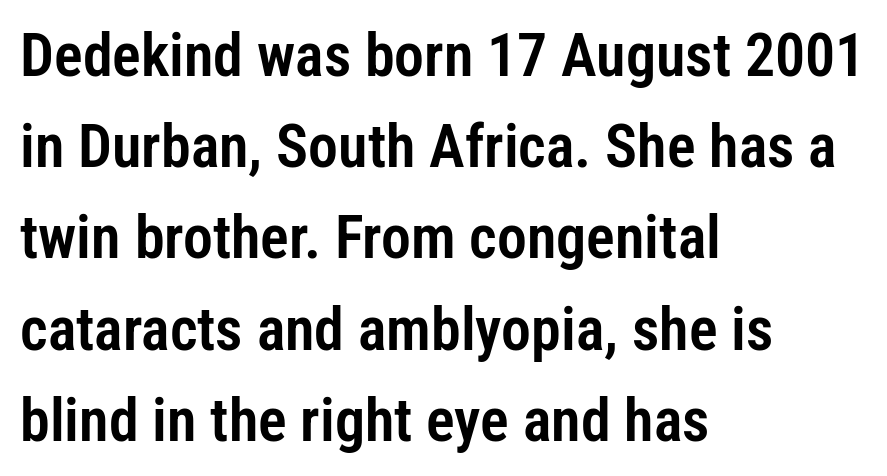
The image shows 60 px condensed sans-serif type, upright; set left-aligned, normal line spacing (1.52x), normal letter spacing, not underlined; low stroke contrast and a medium x-height.
